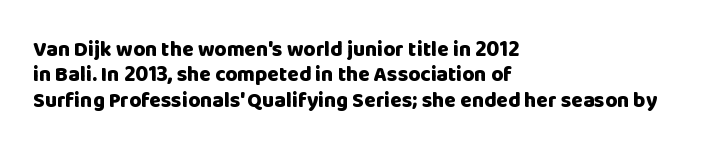
Q: Is the text bold? A: Yes.
Q: Is the text italic (slanted)? A: No, it is upright.
Q: Is the text underlined? A: No.
Q: How is the paragraph aligned? A: Left-aligned.
Q: Is the spacing between letters normal or unusually wide? A: Normal.
